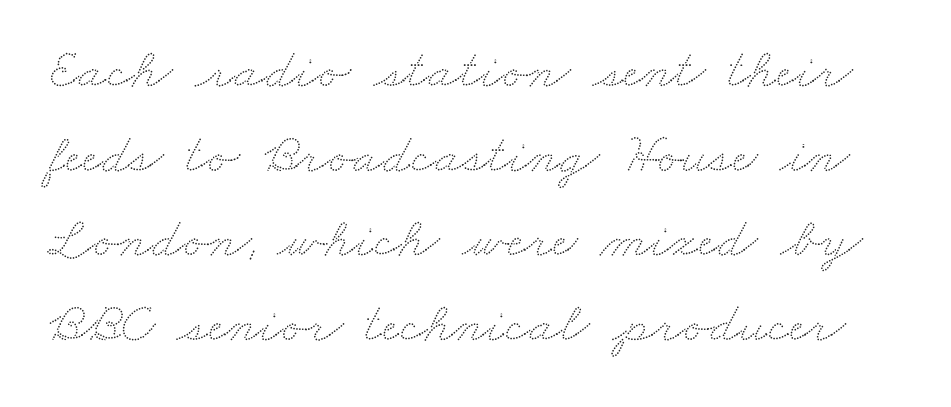
The image shows 56 px wide type; set normal line spacing (1.51x), normal letter spacing, not underlined; low stroke contrast and a small x-height.
